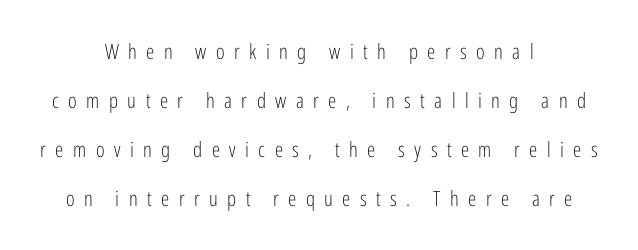
The typesetting does not lean heavy: it is not bold. Both edges are ragged and mirror each other, which tells us the setting is centered. You can tell it's not italic because the verticals are truly vertical. The rendering uses a large line-height, opening up the rows. The line texture is sparse and dotted thanks to wide tracking. Check the space under the baseline: it is left empty.
